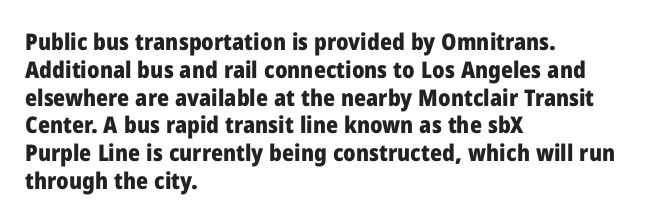
Short and long lines alike share a common starting point at left. Unlike italic type, these characters show no tilt at all. The passage shown is emphatically bold. The face used here is rendered with its standard letterfit. The space beneath each line is pristine and unruled.
